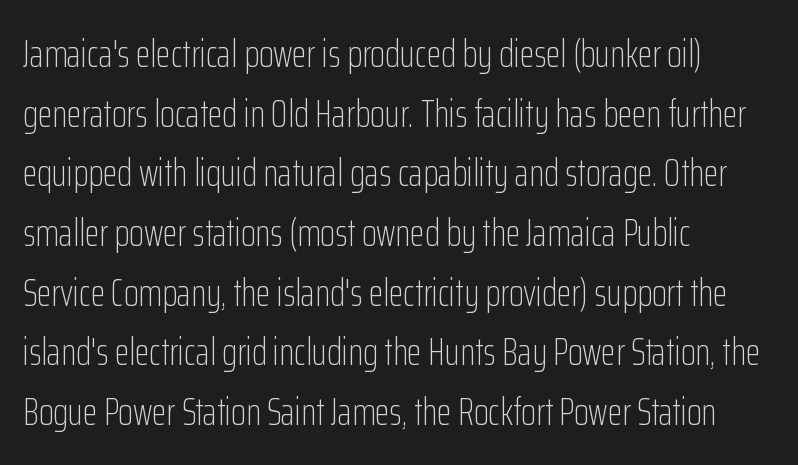
Caption: standard tracking, unaltered. These lines are set flush left with a ragged right edge. Serifs: no, the terminals of the letterforms are clean. Spacing verdict: proportional, widths tailored to each character. Leading: standard.
